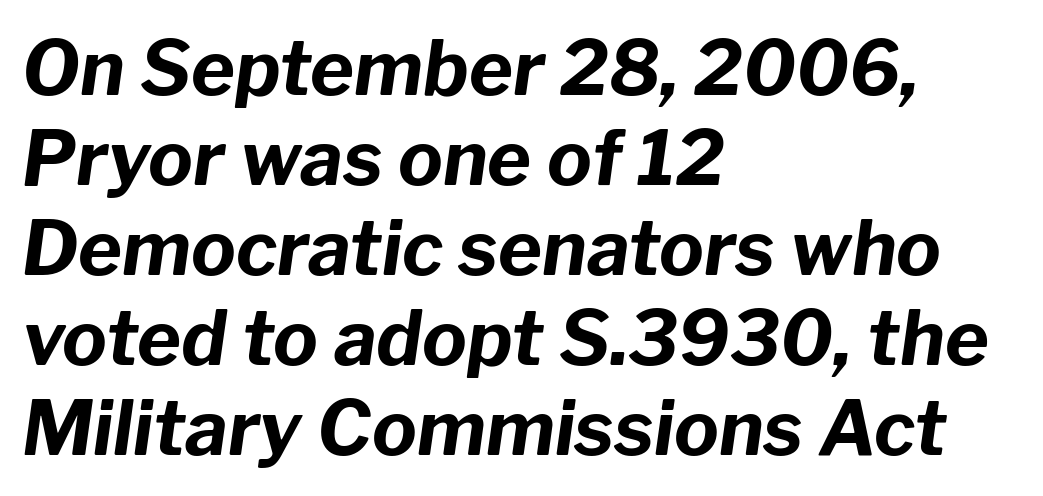
The area under the type is left untouched. The rendering applies a slant to the glyphs. Spacing verdict: proportional, widths tailored to each character. The letterforms sit shoulder to shoulder at normal distance.
